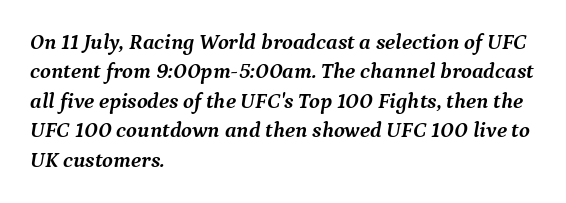
Vertically, the passage feels balanced, rows spaced as you'd expect. Compared with ordinary roman type, these characters are visibly tilted. One-word summary of the alignment: left. Strokes here are thick enough to call this a true bold. You could call the tracking neutral — neither tight nor loose. The glyphs are unaccompanied by any horizontal stroke below them.
